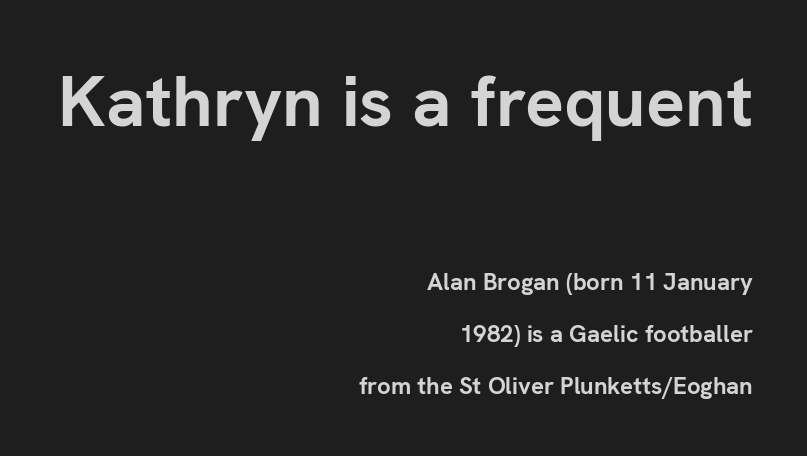
Each word holds together tightly as a unit, with standard inter-letter gaps. If you measured baseline to baseline, you'd find a long distance. No italicization has been applied; the sample stays upright. Proportional: the letters do not fall into vertical columns. Whoever set this made the first block the dominant, larger element.
